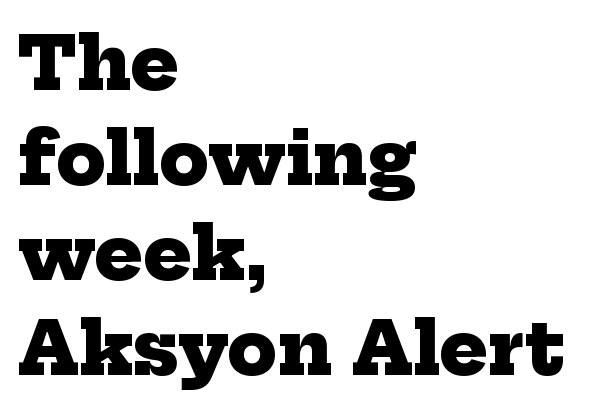
{"serif": "yes", "bold": "yes", "weight": "heavy", "width": "normal", "stroke_contrast": "low", "x_height": "medium", "monospaced": "no", "underline": "no", "align": "left", "line_spacing": "normal", "line_spacing_ratio": 1.32, "letter_spacing": "normal", "letter_spacing_em": 0.0, "glyph_px": 72}
